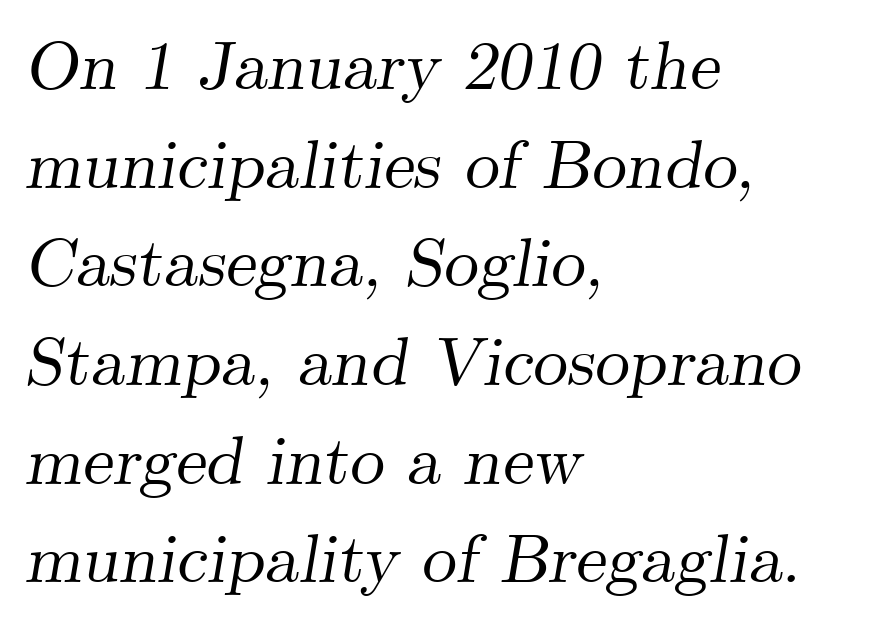
{"serif": "yes", "italic": "yes", "lean": "right", "slant_degrees": 9, "width": "normal", "stroke_contrast": "medium", "x_height": "small", "monospaced": "no", "underline": "no", "align": "left", "line_spacing": "normal", "line_spacing_ratio": 1.43, "letter_spacing": "normal", "letter_spacing_em": 0.0, "glyph_px": 69}
